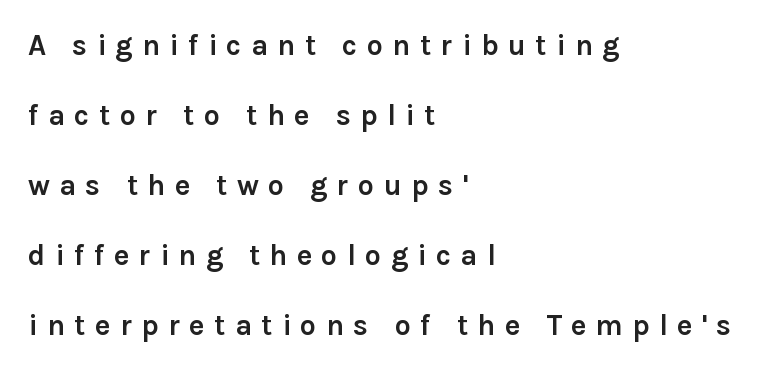
Q: Is the text bold? A: Yes.
Q: Is the text italic (slanted)? A: No, it is upright.
Q: Is the typeface a serif or a sans-serif typeface? A: Sans-serif.
Q: Is the text underlined? A: No.
Q: How is the paragraph aligned? A: Left-aligned.
Q: Is the spacing between letters normal or unusually wide? A: Unusually wide.
Q: Is the spacing between lines tight, normal or loose? A: Loose.
Q: Width (condensed, normal, or wide)? A: Normal.
Q: Stroke contrast? A: Low.
Q: x-height? A: Medium.
Q: Monospaced? A: No.
